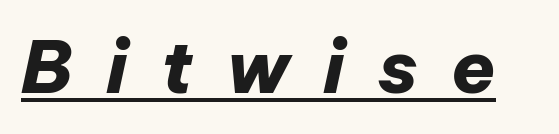
{"italic": "yes", "lean": "right", "slant_degrees": 12, "bold": "yes", "weight": "heavy", "width": "normal", "stroke_contrast": "low", "x_height": "medium", "monospaced": "no", "underline": "yes", "letter_spacing": "wide", "letter_spacing_em": 0.46, "glyph_px": 72}
